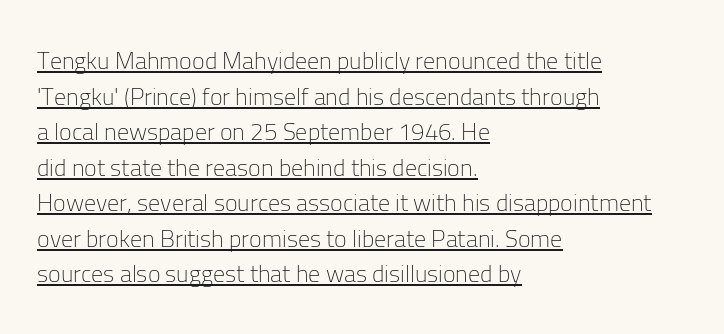
Q: Is the text bold? A: No.
Q: Is the text italic (slanted)? A: No, it is upright.
Q: Is the text underlined? A: Yes.
Q: How is the paragraph aligned? A: Left-aligned.
Q: Is the spacing between letters normal or unusually wide? A: Normal.
Q: Is the spacing between lines tight, normal or loose? A: Normal.
